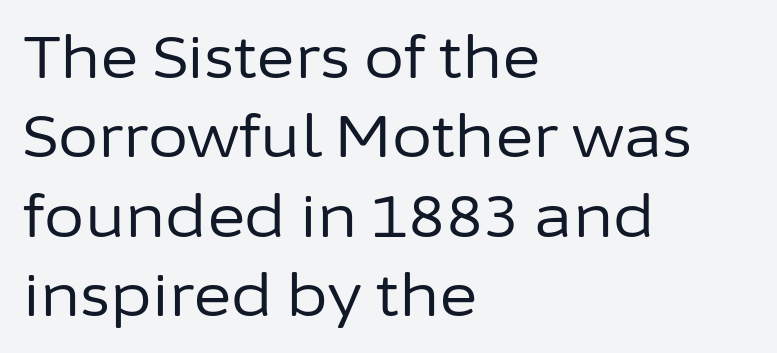
Each line starts at the same left margin while the right side varies. The letterforms sit at book weight or below. Is there any slant? The stems are plumb. Clear beneath every line of the passage. Inter-character spacing is left at the font's built-in metrics.
